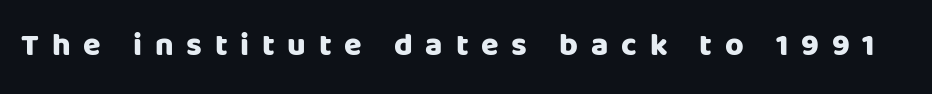
Q: Is the text bold? A: Yes.
Q: Is the text italic (slanted)? A: No, it is upright.
Q: Is the typeface a serif or a sans-serif typeface? A: Sans-serif.
Q: Is the text underlined? A: No.
Q: Is the spacing between letters normal or unusually wide? A: Unusually wide.
Q: Width (condensed, normal, or wide)? A: Normal.
Q: Stroke contrast? A: Low.
Q: x-height? A: Large.
Q: Monospaced? A: No.
